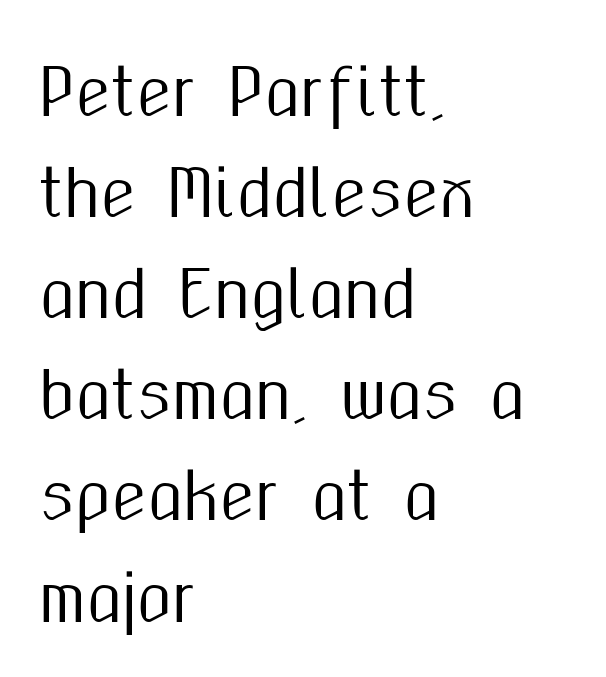
The image shows 64 px condensed sans-serif type, upright; set left-aligned, normal line spacing (1.58x), normal letter spacing, not underlined; medium stroke contrast and a medium x-height.
